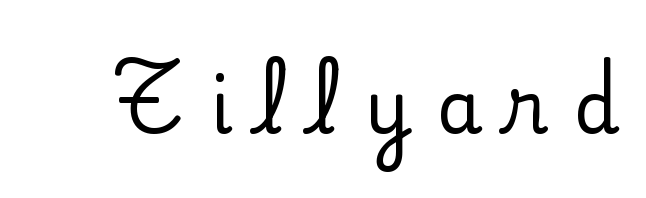
The image shows 74 px serif type, upright; set unusually wide letter spacing (+0.33 em), not underlined; low stroke contrast and a small x-height.
